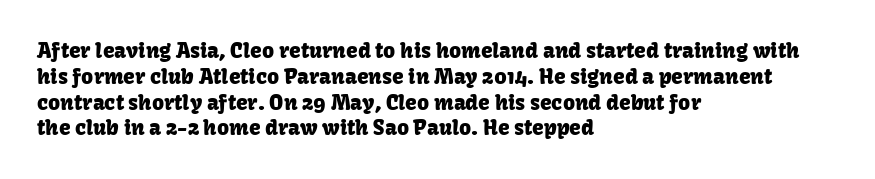
Q: Is the text italic (slanted)? A: No, it is upright.
Q: Is the text underlined? A: No.
Q: How is the paragraph aligned? A: Left-aligned.
Q: Is the spacing between letters normal or unusually wide? A: Normal.
